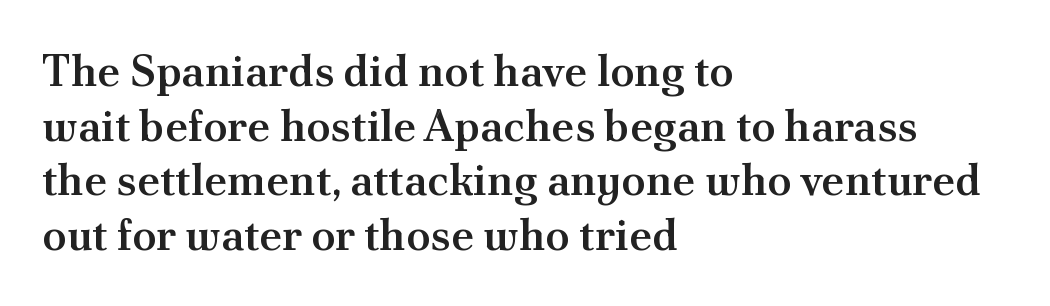
Q: Is the text bold? A: Semi-bold.
Q: Is the text italic (slanted)? A: No, it is upright.
Q: Is the typeface a serif or a sans-serif typeface? A: Serif.
Q: Is the text underlined? A: No.
Q: How is the paragraph aligned? A: Left-aligned.
Q: Is the spacing between letters normal or unusually wide? A: Normal.
Q: Width (condensed, normal, or wide)? A: Normal.
Q: Stroke contrast? A: Medium.
Q: x-height? A: Small.
Q: Monospaced? A: No.
